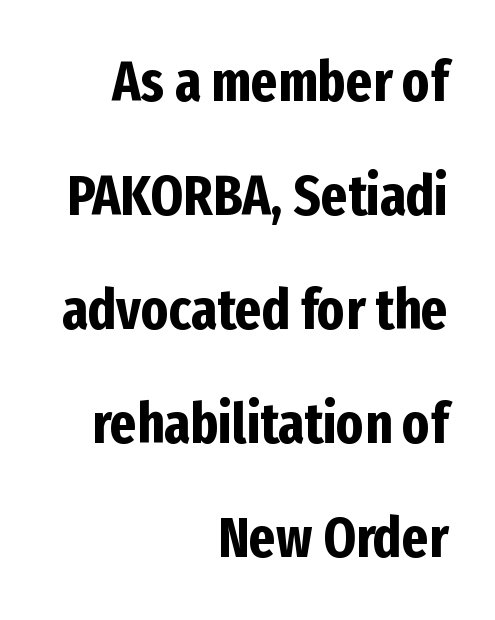
Q: Is the text bold? A: Yes.
Q: Is the text italic (slanted)? A: No, it is upright.
Q: Is the typeface a serif or a sans-serif typeface? A: Sans-serif.
Q: Is the text underlined? A: No.
Q: How is the paragraph aligned? A: Right-aligned.
Q: Is the spacing between letters normal or unusually wide? A: Normal.
Q: Is the spacing between lines tight, normal or loose? A: Loose.
Q: Width (condensed, normal, or wide)? A: Condensed.
Q: Stroke contrast? A: Low.
Q: x-height? A: Medium.
Q: Monospaced? A: No.
